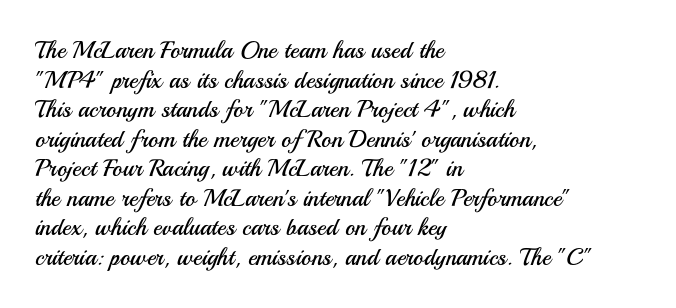
Q: Is the text bold? A: No.
Q: Is the text italic (slanted)? A: Yes.
Q: Is the text underlined? A: No.
Q: How is the paragraph aligned? A: Left-aligned.
Q: Is the spacing between letters normal or unusually wide? A: Normal.
